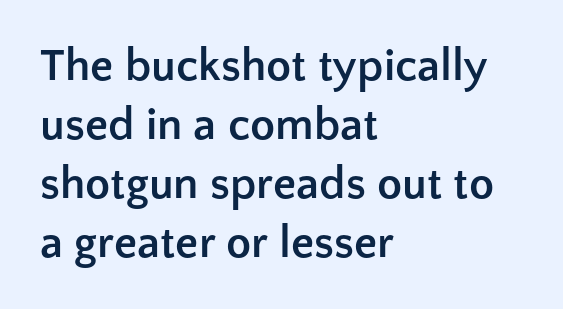
Q: Is the text bold? A: Yes.
Q: Is the text italic (slanted)? A: No, it is upright.
Q: Is the typeface a serif or a sans-serif typeface? A: Sans-serif.
Q: Is the text underlined? A: No.
Q: How is the paragraph aligned? A: Left-aligned.
Q: Is the spacing between letters normal or unusually wide? A: Normal.
Q: Is the spacing between lines tight, normal or loose? A: Normal.
Q: Width (condensed, normal, or wide)? A: Normal.
Q: Stroke contrast? A: Low.
Q: x-height? A: Medium.
Q: Monospaced? A: No.
